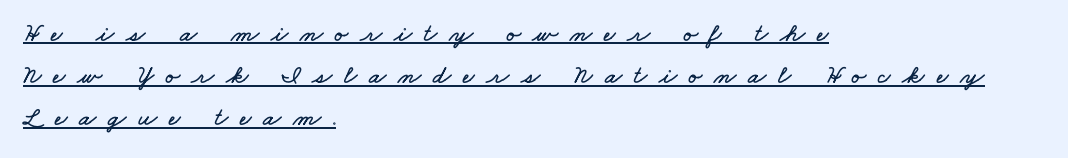
Leading: standard. The text block is weighted toward the left margin, trailing off unevenly rightward. Words appear elongated and porous because spacing is wide. The sample's only ornament is a line tracing under the words.
